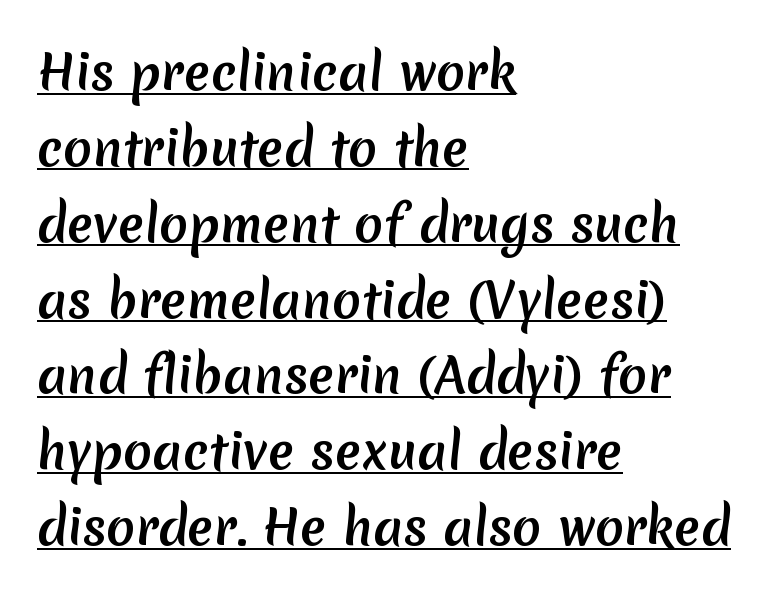
{"serif": "no", "width": "normal", "stroke_contrast": "medium", "x_height": "medium", "monospaced": "no", "underline": "yes", "align": "left", "line_spacing": "normal", "line_spacing_ratio": 1.58, "letter_spacing": "normal", "letter_spacing_em": 0.0, "glyph_px": 48}
